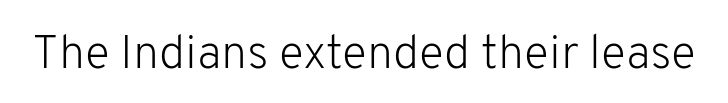
{"serif": "no", "italic": "no", "bold": "no", "weight": "light", "width": "normal", "stroke_contrast": "low", "x_height": "medium", "monospaced": "no", "underline": "no", "letter_spacing": "normal", "letter_spacing_em": 0.0, "glyph_px": 47}
